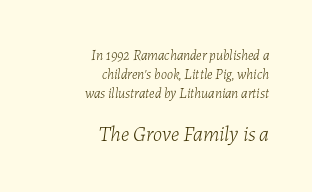
How would I describe the line gaps? Plain and ordinary. Words appear dense and cohesive because spacing is normal. The block sitting lower on the canvas is the one with enlarged characters. Rule under the text: the space is simply empty. These lines stack with their right ends in a neat column.
